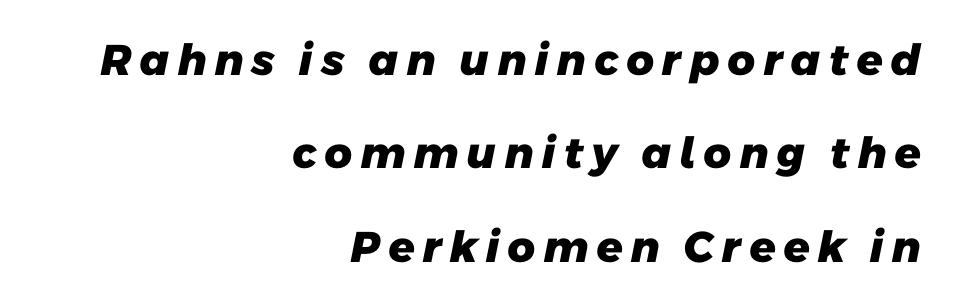
Descenders are the only things crossing below the line. Every letter is thick-stroked: bold, no question. Airy leading. No feet cap the strokes, marking this as sans-serif type.
